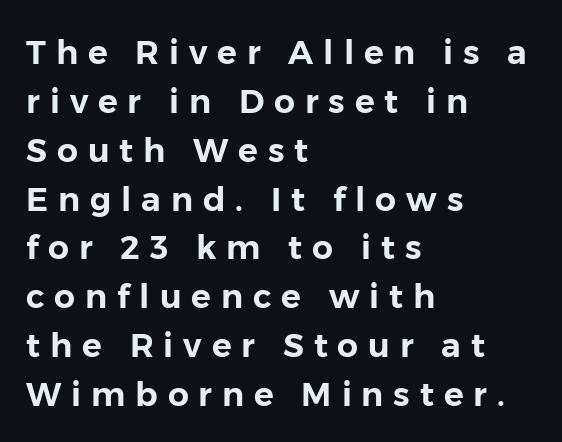
Notice how the stems are strictly vertical — no italics here. Glyph-to-glyph distance is far greater than everyday printed text. Decoration check: the copy has no underline. Reading down the block, your eye returns to a fixed left position each line. You could not count columns in this text — the font is proportionally spaced. The lines sit at an ordinary, default distance from one another.
